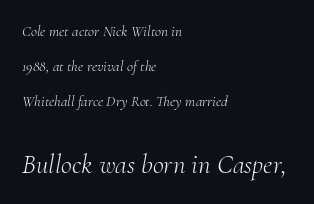
Left-aligned paragraph, ragged on the right. Characters follow at the spacing the type designer built in. Observe the lean: these are italic letterforms. The space directly below the letters is spotless. The lines are spread far apart with generous leading. The strokes are not fattened; the text isn't bold.
